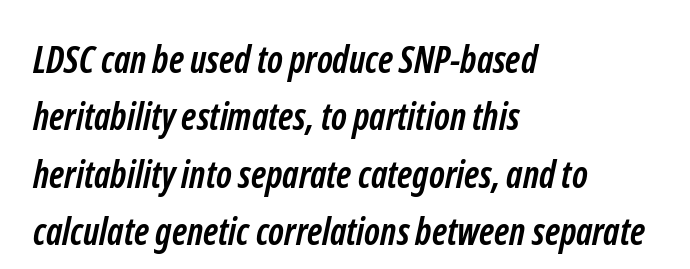
{"serif": "no", "bold": "yes", "weight": "semibold", "width": "condensed", "stroke_contrast": "low", "x_height": "medium", "monospaced": "no", "underline": "no", "align": "left", "line_spacing": "normal", "line_spacing_ratio": 1.55, "letter_spacing": "normal", "letter_spacing_em": 0.0, "glyph_px": 37}
